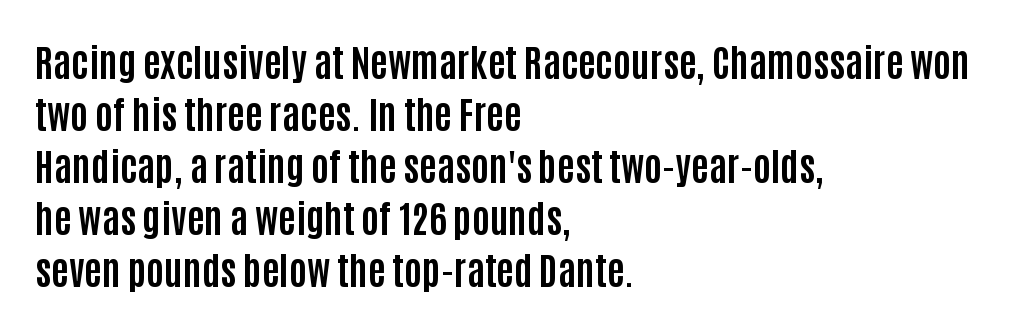
Q: Is the text bold? A: Yes.
Q: Is the text italic (slanted)? A: No, it is upright.
Q: Is the typeface a serif or a sans-serif typeface? A: Sans-serif.
Q: Is the text underlined? A: No.
Q: How is the paragraph aligned? A: Left-aligned.
Q: Is the spacing between letters normal or unusually wide? A: Normal.
Q: Is the spacing between lines tight, normal or loose? A: Normal.
Q: Width (condensed, normal, or wide)? A: Condensed.
Q: Stroke contrast? A: Low.
Q: x-height? A: Large.
Q: Monospaced? A: No.
